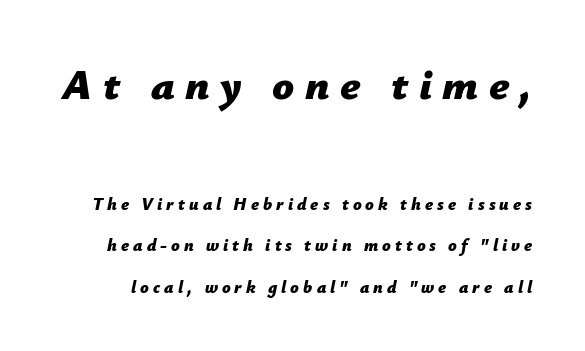
The space beneath each line is pristine and unruled. Italic? Definitely — the glyphs are oblique. Successive baselines arrive slowly, with a big drop between each. Top chunk: large. Bottom chunk: small.
